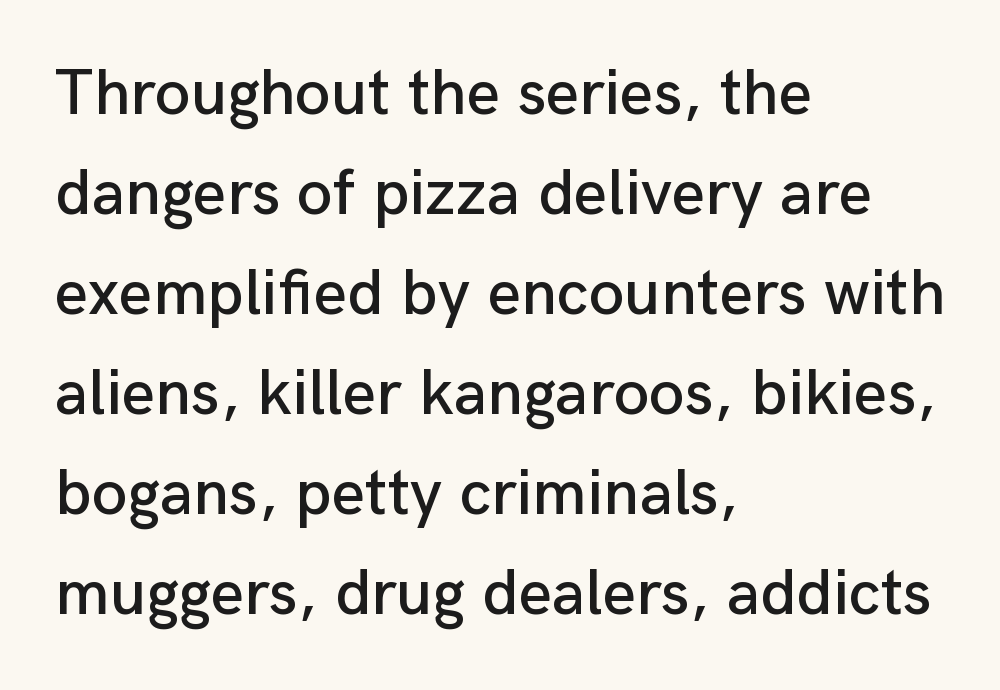
Q: Is the text italic (slanted)? A: No, it is upright.
Q: Is the typeface a serif or a sans-serif typeface? A: Sans-serif.
Q: Is the text underlined? A: No.
Q: How is the paragraph aligned? A: Left-aligned.
Q: Is the spacing between letters normal or unusually wide? A: Normal.
Q: Is the spacing between lines tight, normal or loose? A: Normal.
Q: Width (condensed, normal, or wide)? A: Normal.
Q: Stroke contrast? A: Low.
Q: x-height? A: Medium.
Q: Monospaced? A: No.
